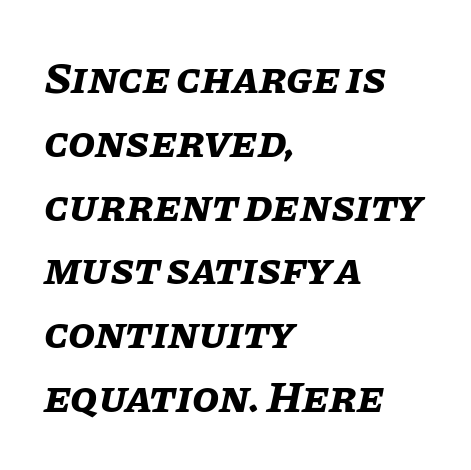
{"italic": "yes", "lean": "right", "slant_degrees": 11, "bold": "yes", "weight": "bold", "width": "normal", "stroke_contrast": "low", "x_height": "large", "monospaced": "no", "underline": "no", "align": "left", "line_spacing": "normal", "line_spacing_ratio": 1.45, "letter_spacing": "normal", "letter_spacing_em": 0.0, "glyph_px": 44}
